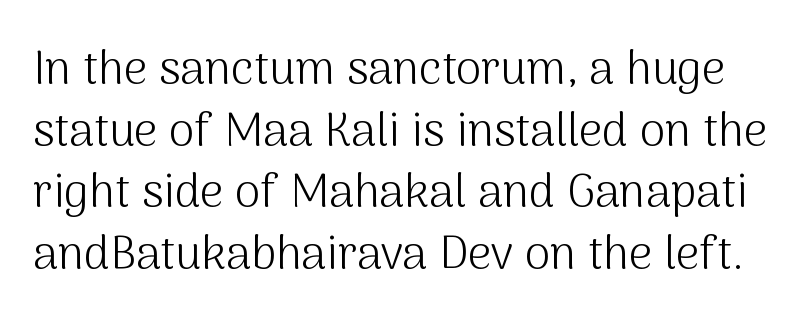
The image shows 46 px light sans-serif type, upright; set normal line spacing (1.34x), normal letter spacing, not underlined; medium stroke contrast and a medium x-height.
